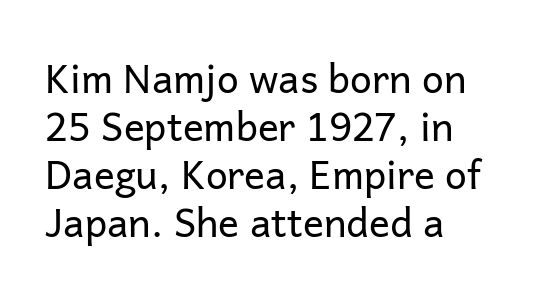
The image shows 39 px regular-weight sans-serif type, upright; set left-aligned, line spacing 1.23x, normal letter spacing, not underlined; low stroke contrast and a medium x-height.
